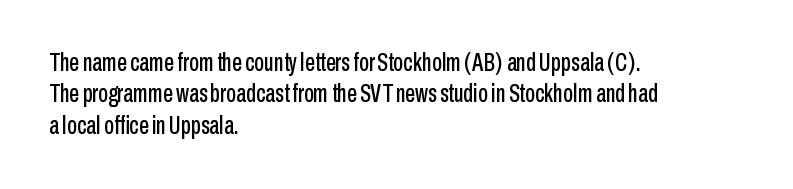
The image shows 25 px text type, upright; set left-aligned, normal line spacing (1.26x), normal letter spacing, not underlined.
